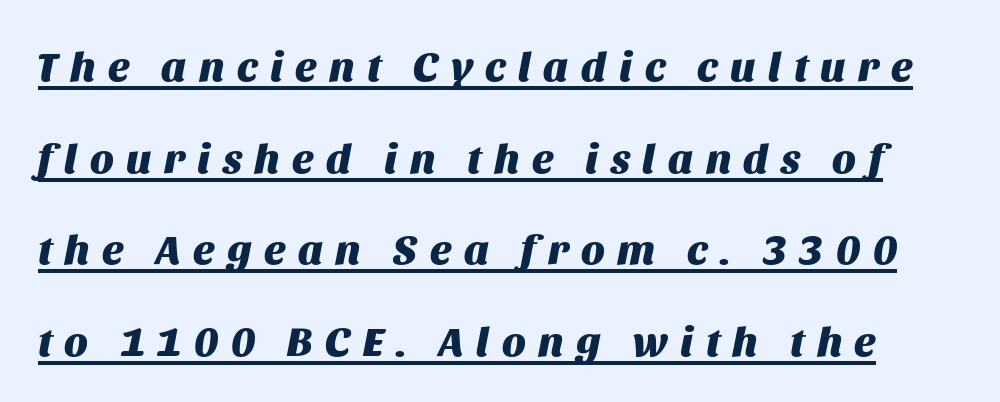
Students, observe: this is what heavily led, spacious text looks like. Emphasis is given by a line drawn under the lettering. Typesetter's note: full bold, strokes at maximum text heaviness. You could not count columns in this text — the font is proportionally spaced. Tracking here is generous; glyphs stand well apart from one another.
